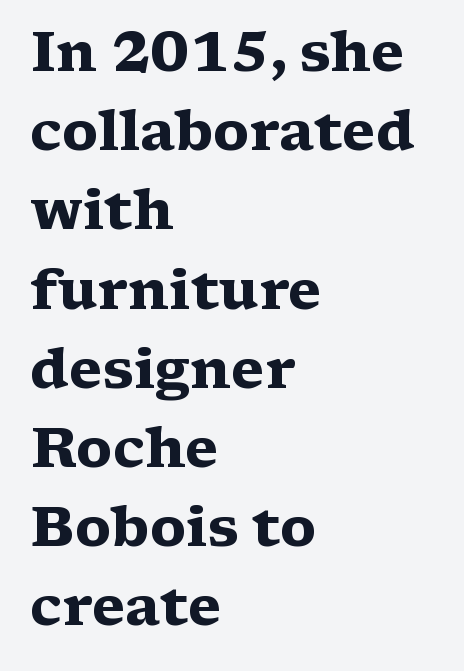
Students, observe: this is what conventionally led text looks like. Is the letter spacing exaggerated? No — it looks like the ordinary default. A typesetter would call this proportional, since set widths differ per character. Caption: bold face, heavy strokes. Unmarked baselines from the first word to the last.
